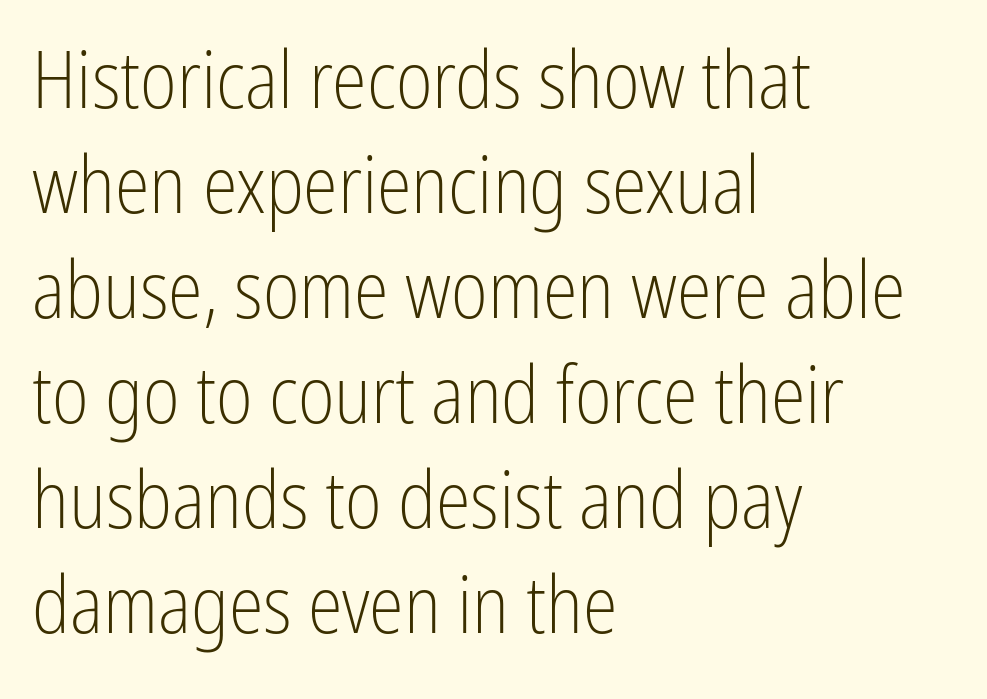
Q: Is the text bold? A: No.
Q: Is the text italic (slanted)? A: No, it is upright.
Q: Is the typeface a serif or a sans-serif typeface? A: Sans-serif.
Q: Is the text underlined? A: No.
Q: How is the paragraph aligned? A: Left-aligned.
Q: Is the spacing between letters normal or unusually wide? A: Normal.
Q: Is the spacing between lines tight, normal or loose? A: Normal.
Q: Width (condensed, normal, or wide)? A: Condensed.
Q: Stroke contrast? A: Low.
Q: x-height? A: Medium.
Q: Monospaced? A: No.
